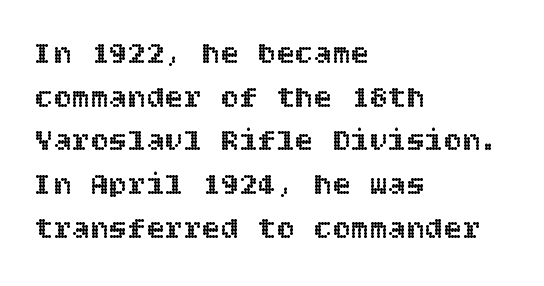
Q: Is the text italic (slanted)? A: No, it is upright.
Q: Is the text underlined? A: No.
Q: How is the paragraph aligned? A: Left-aligned.
Q: Is the spacing between letters normal or unusually wide? A: Normal.
Q: Is the spacing between lines tight, normal or loose? A: Normal.
Q: Width (condensed, normal, or wide)? A: Normal.
Q: x-height? A: Large.
